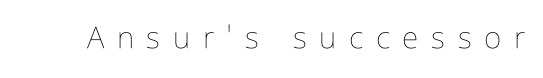
The image shows 30 px thin, condensed type, upright; set unusually wide letter spacing (+0.42 em), not underlined; low stroke contrast and a medium x-height.
